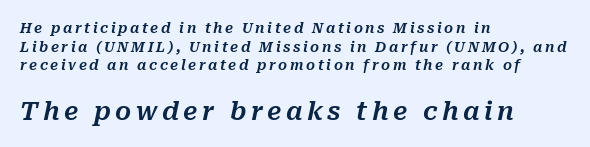
Q: Is the text italic (slanted)? A: Yes, it leans right by about 10 degrees.
Q: Is the text underlined? A: No.
Q: How is the paragraph aligned? A: Left-aligned.
Q: Is the spacing between lines tight, normal or loose? A: Normal.
Q: Which block of text is set in a larger size, the first (top) or the second (bottom)? A: The second (bottom) one.
